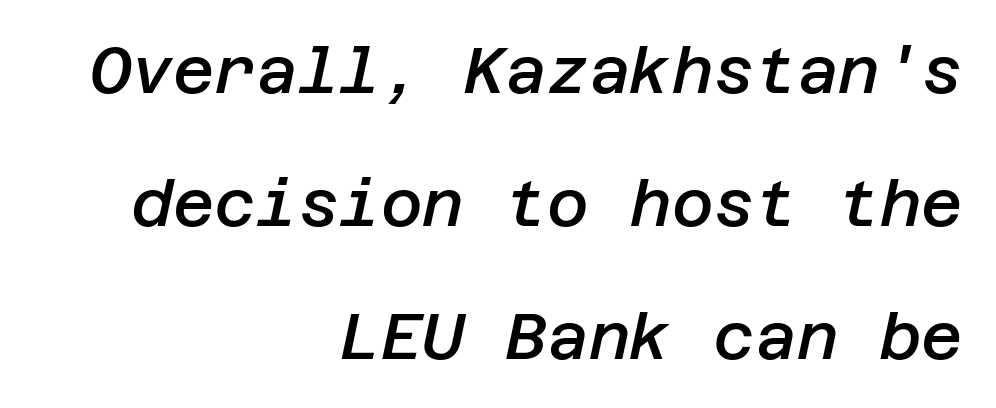
Q: Is the text bold? A: Semi-bold.
Q: Is the text italic (slanted)? A: Yes, it leans right by about 12 degrees.
Q: Is the text underlined? A: No.
Q: How is the paragraph aligned? A: Right-aligned.
Q: Is the spacing between letters normal or unusually wide? A: Normal.
Q: Is the spacing between lines tight, normal or loose? A: Loose.
Q: Width (condensed, normal, or wide)? A: Normal.
Q: Stroke contrast? A: Low.
Q: x-height? A: Large.
